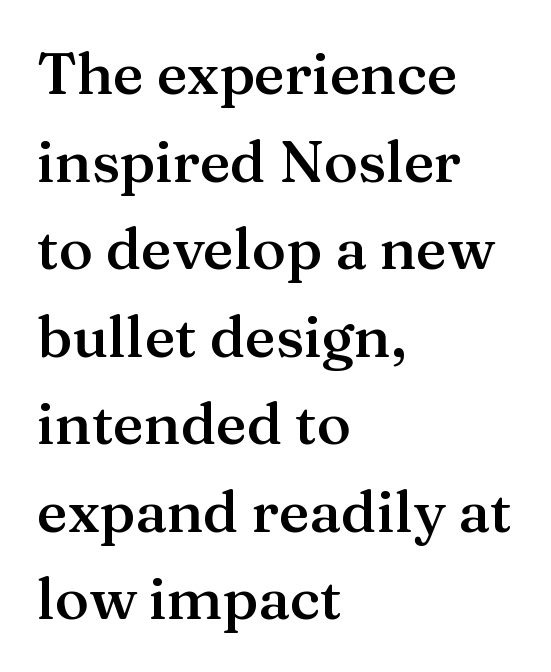
Q: Is the text bold? A: Semi-bold.
Q: Is the text italic (slanted)? A: No, it is upright.
Q: Is the typeface a serif or a sans-serif typeface? A: Serif.
Q: Is the text underlined? A: No.
Q: How is the paragraph aligned? A: Left-aligned.
Q: Is the spacing between letters normal or unusually wide? A: Normal.
Q: Is the spacing between lines tight, normal or loose? A: Normal.
Q: Width (condensed, normal, or wide)? A: Normal.
Q: Stroke contrast? A: Medium.
Q: x-height? A: Medium.
Q: Monospaced? A: No.
